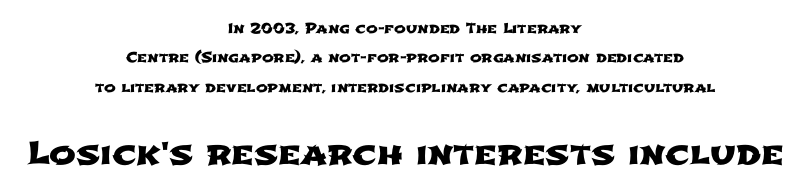
The image shows 32 px wide sans-serif type; set centered, loose line spacing (2.09x), normal letter spacing, not underlined; the second (bottom) block is 2.29x larger; low stroke contrast and a medium x-height.
